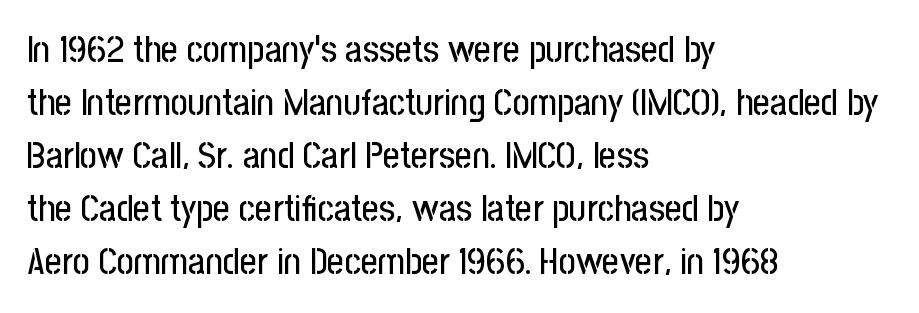
Q: Is the text italic (slanted)? A: No, it is upright.
Q: Is the typeface a serif or a sans-serif typeface? A: Sans-serif.
Q: Is the text underlined? A: No.
Q: How is the paragraph aligned? A: Left-aligned.
Q: Is the spacing between letters normal or unusually wide? A: Normal.
Q: Is the spacing between lines tight, normal or loose? A: Normal.
Q: Width (condensed, normal, or wide)? A: Condensed.
Q: Stroke contrast? A: Low.
Q: x-height? A: Medium.
Q: Monospaced? A: No.
